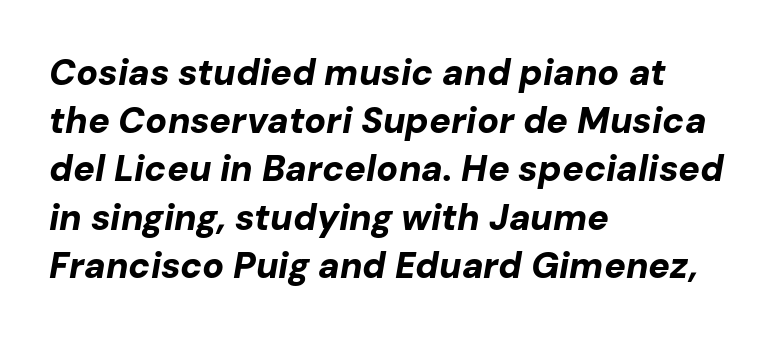
{"italic": "yes", "lean": "right", "slant_degrees": 10, "bold": "yes", "weight": "bold", "width": "normal", "stroke_contrast": "low", "x_height": "medium", "monospaced": "no", "underline": "no", "align": "left", "line_spacing": "normal", "line_spacing_ratio": 1.34, "letter_spacing": "normal", "letter_spacing_em": 0.0, "glyph_px": 36}
